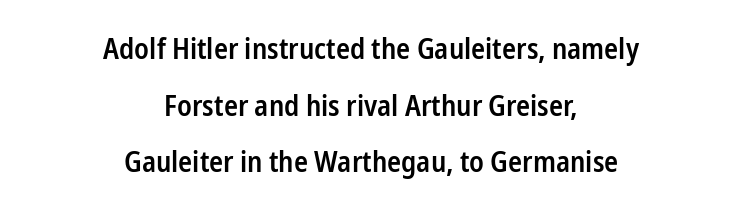
{"serif": "no", "italic": "no", "bold": "semi", "weight": "semibold", "width": "condensed", "stroke_contrast": "low", "x_height": "medium", "monospaced": "no", "underline": "no", "align": "center", "line_spacing": "loose", "line_spacing_ratio": 1.95, "letter_spacing": "normal", "letter_spacing_em": 0.0, "glyph_px": 29}
